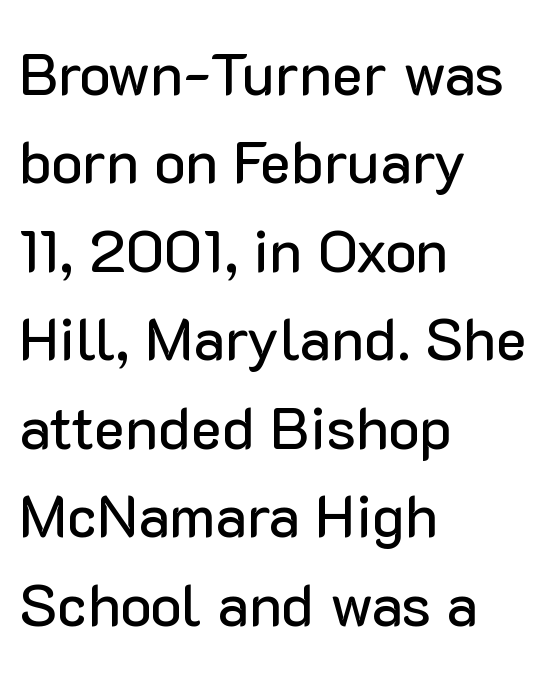
Only glyphs here, with clear space below each row. Character widths vary here, with narrow letters taking less room than wide ones. Teacher's note: observe the even left margin — that is flush-left alignment. The rows are spaced the way most documents space them. Style check: upright.
